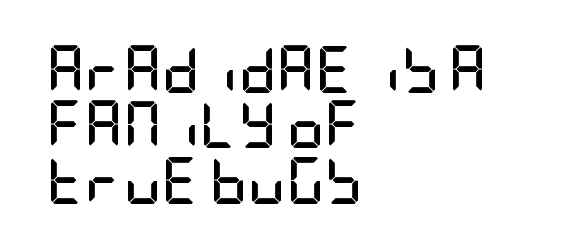
The image shows 47 px semibold, condensed sans-serif type, upright; set left-aligned, line spacing 1.18x, normal letter spacing, not underlined; low stroke contrast and a large x-height.
